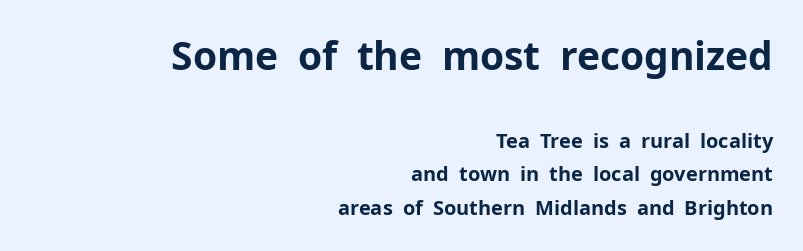
The image shows 39 px bold sans-serif type, upright; set right-aligned, normal line spacing (1.68x), normal letter spacing, not underlined; the first (top) block is 1.95x larger; low stroke contrast and a medium x-height.
